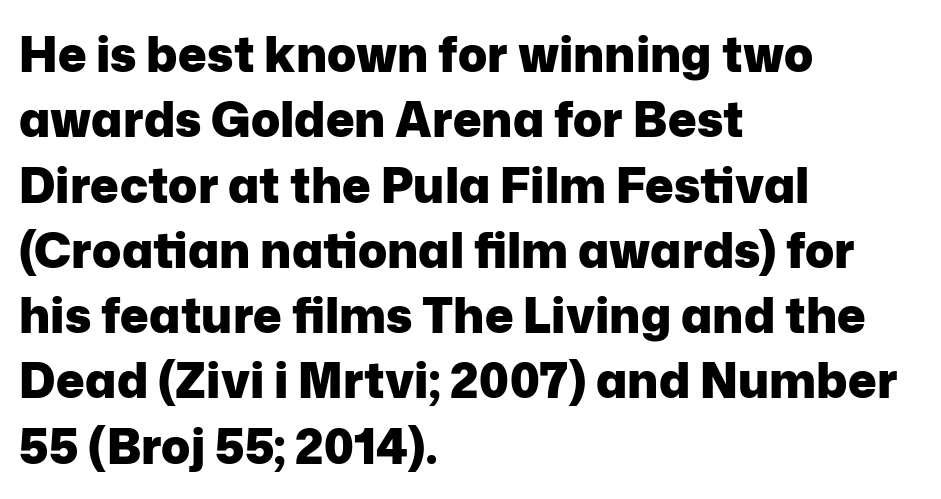
The horizontal fit of the characters is conventional and even. These words are printed bold, with thick strokes throughout. All the whitespace from short lines collects on the right. Look at the bottom of the vertical strokes: they stop flat, with no serifs. Each row of text sits above clean, open space. The lines sit at an ordinary, default distance from one another.
